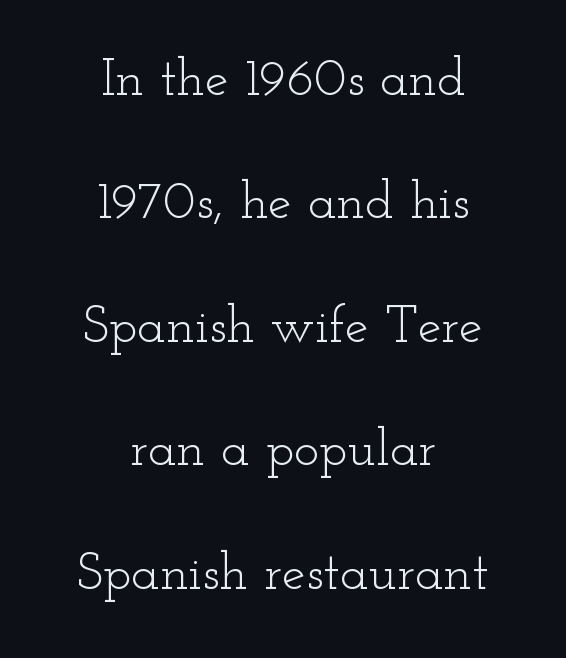
Designer's note — italics off, roman on. This sample is center-justified, so both line endings float freely. Vertically, the passage feels expansive, rows floating well apart. The strip under each line holds only bare page. The typeface chosen for these lines features serifs. The letters look calm and open, with moderate or lighter stems.
